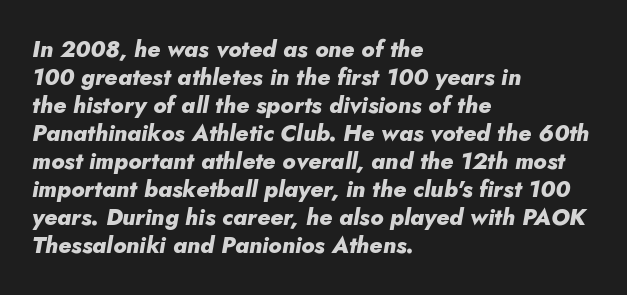
Q: Is the text bold? A: Yes.
Q: Is the text italic (slanted)? A: Yes, it leans right by about 5 degrees.
Q: Is the text underlined? A: No.
Q: How is the paragraph aligned? A: Left-aligned.
Q: Is the spacing between letters normal or unusually wide? A: Normal.
